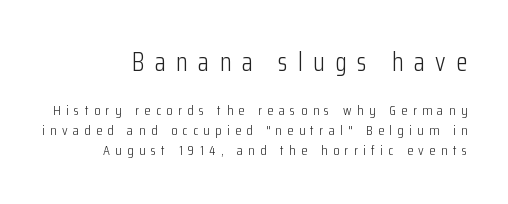
Someone cranked the tracking dial way up on this one. The leading is moderate, giving the passage an even texture. Check under the words: just untouched page. The lines are quadded right. Notice how the stems are strictly vertical — no italics here.
